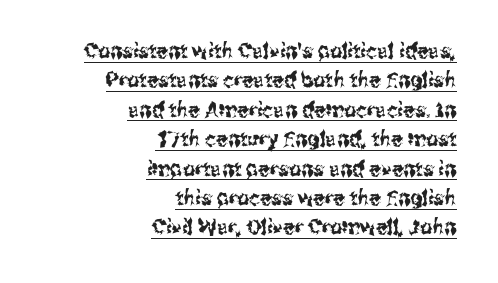
Nope, not italic — everything's standing straight. Has an underline been added? It has. Alignment: flush right. Inter-character spacing is left at the font's built-in metrics.
